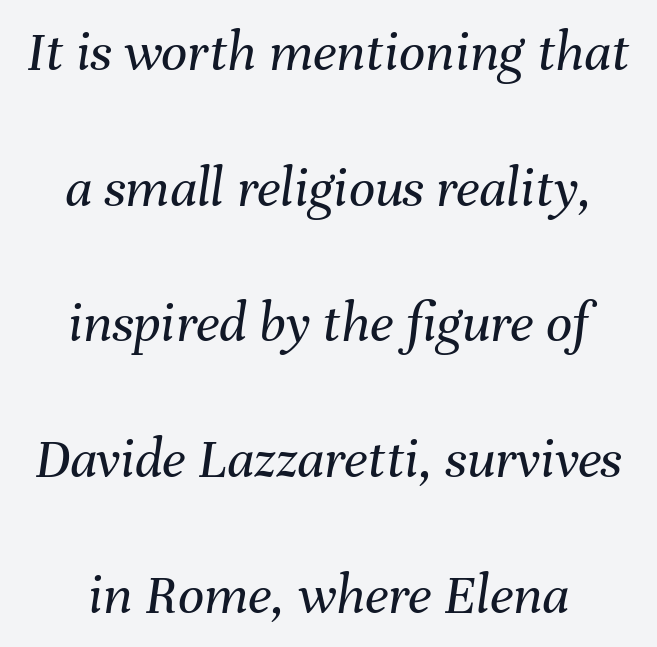
The image shows 58 px regular-weight type, italic (leaning right); set centered, loose line spacing (2.34x), normal letter spacing, not underlined; medium stroke contrast and a medium x-height.
